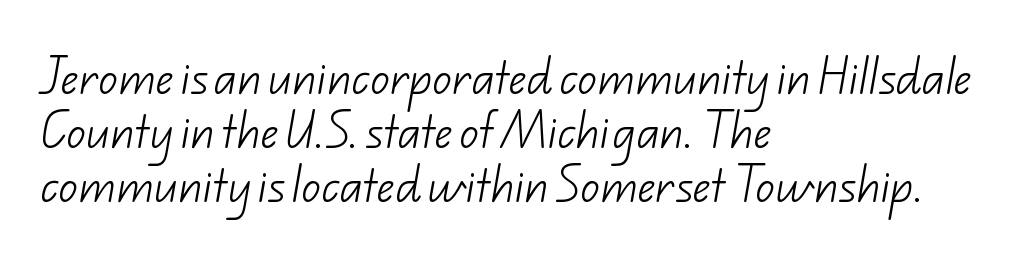
The image shows 39 px light sans-serif type; set left-aligned, normal line spacing (1.39x), normal letter spacing, not underlined; low stroke contrast and a small x-height.
